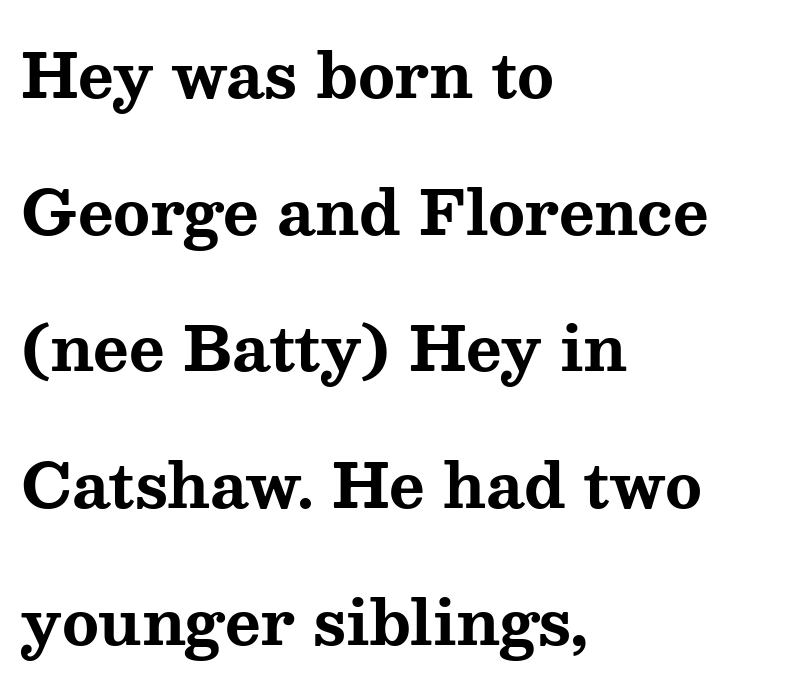
{"serif": "yes", "italic": "no", "bold": "yes", "weight": "bold", "width": "wide", "stroke_contrast": "medium", "x_height": "medium", "monospaced": "no", "underline": "no", "align": "left", "line_spacing": "loose", "line_spacing_ratio": 2.24, "letter_spacing": "normal", "letter_spacing_em": 0.0, "glyph_px": 61}
